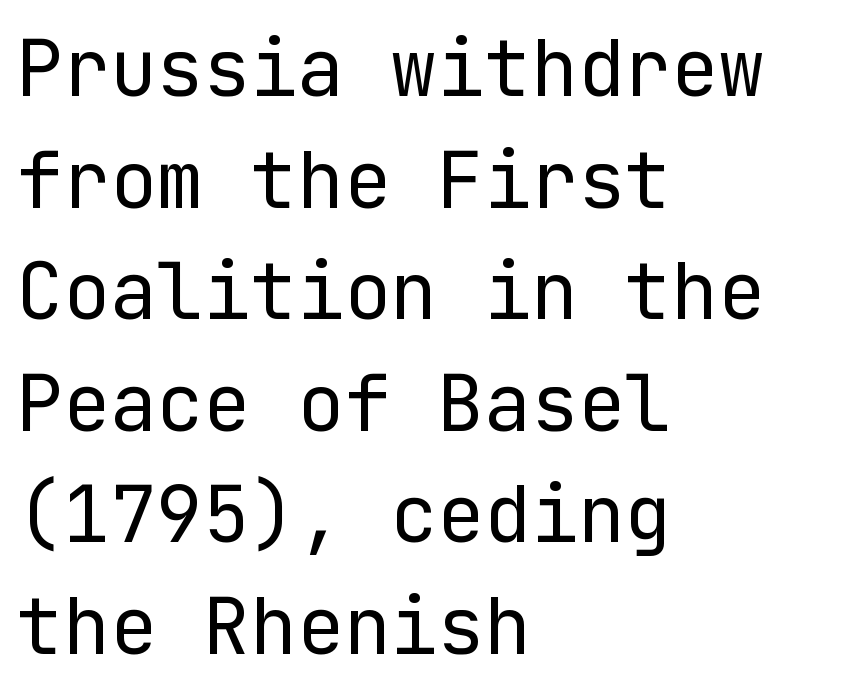
Q: Is the text bold? A: No.
Q: Is the text italic (slanted)? A: No, it is upright.
Q: Is the typeface a serif or a sans-serif typeface? A: Sans-serif.
Q: Is the text underlined? A: No.
Q: How is the paragraph aligned? A: Left-aligned.
Q: Is the spacing between letters normal or unusually wide? A: Normal.
Q: Is the spacing between lines tight, normal or loose? A: Normal.
Q: Width (condensed, normal, or wide)? A: Normal.
Q: Stroke contrast? A: Low.
Q: x-height? A: Medium.
